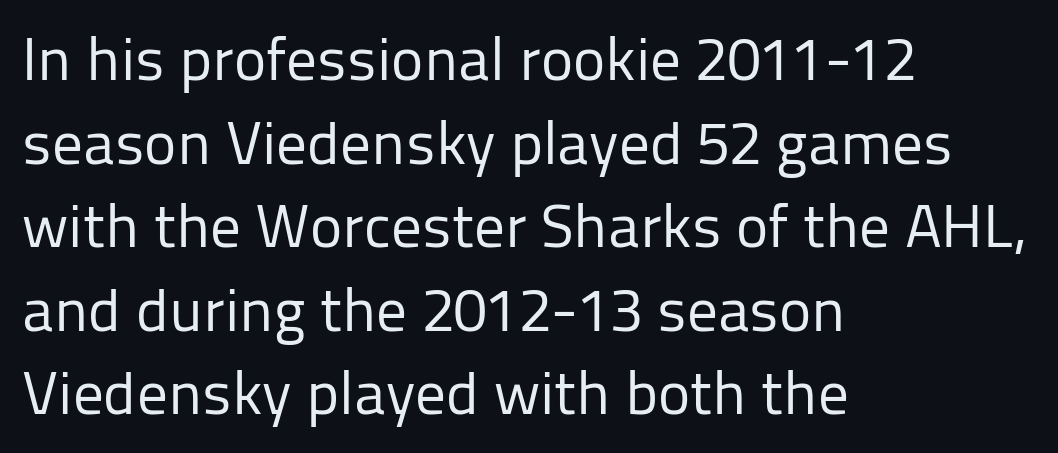
There is no visible air inserted between adjacent glyphs. Nothing heavy about these letters — not bold at all. Horizontally, the lines are justified to the leading edge only. Proportional: the letters do not fall into vertical columns. Ascenders rise straight up at ninety degrees.
